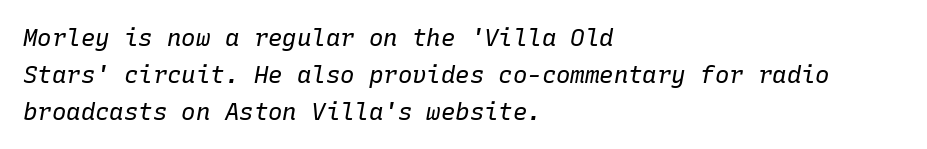
These lines were composed using italics. Summary of weight: not heavy and not bold. Spacing between characters is what you'd get straight out of the box. Summary of vertical rhythm: regular, with standard interline spacing. Casual observation: everything's shoved over to the left.
